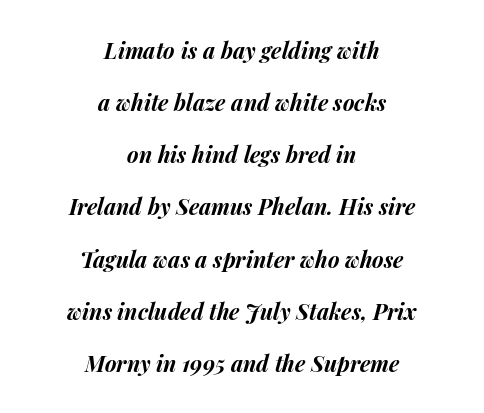
{"italic": "yes", "lean": "right", "slant_degrees": 14, "bold": "yes", "underline": "no", "align": "center", "line_spacing": "loose", "line_spacing_ratio": 2.37, "letter_spacing": "normal", "letter_spacing_em": 0.0, "glyph_px": 22}
